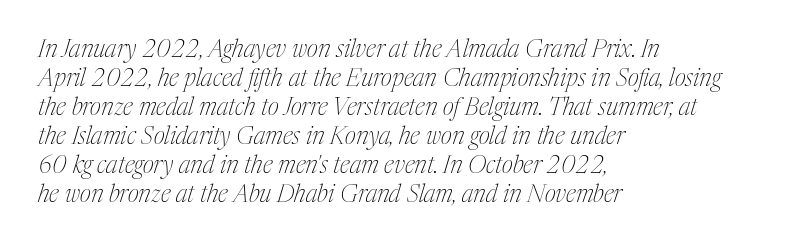
Which margin do the lines hug? The left one — the right edge is uneven. The face used here has a pronounced slope to its letters. The letters look calm and open, with moderate or lighter stems. Underline: absent.
